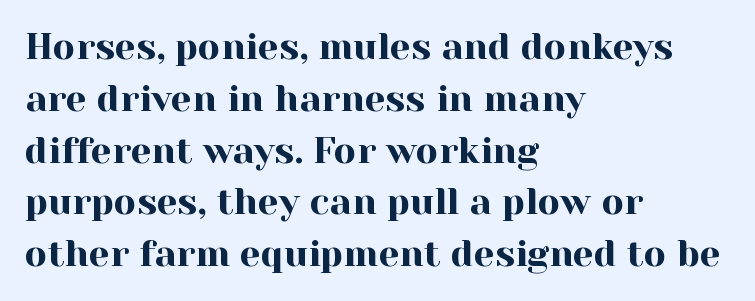
The image shows 37 px serif type, upright; set left-aligned, normal line spacing (1.4x), normal letter spacing, not underlined; a medium x-height.
